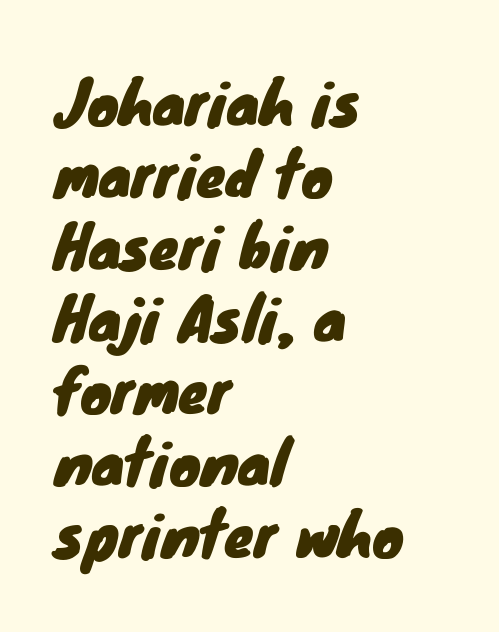
{"serif": "no", "width": "normal", "stroke_contrast": "low", "x_height": "small", "monospaced": "no", "underline": "no", "align": "left", "line_spacing_ratio": 1.22, "letter_spacing": "normal", "letter_spacing_em": 0.0, "glyph_px": 59}
